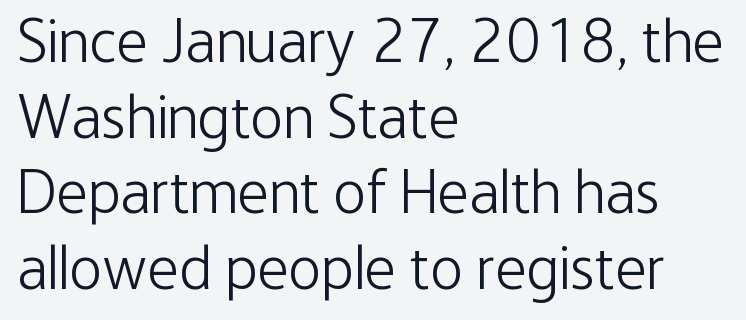
{"serif": "no", "italic": "no", "bold": "no", "weight": "light", "width": "condensed", "stroke_contrast": "low", "x_height": "medium", "monospaced": "no", "underline": "no", "align": "left", "line_spacing_ratio": 1.22, "letter_spacing": "normal", "letter_spacing_em": 0.0, "glyph_px": 62}
